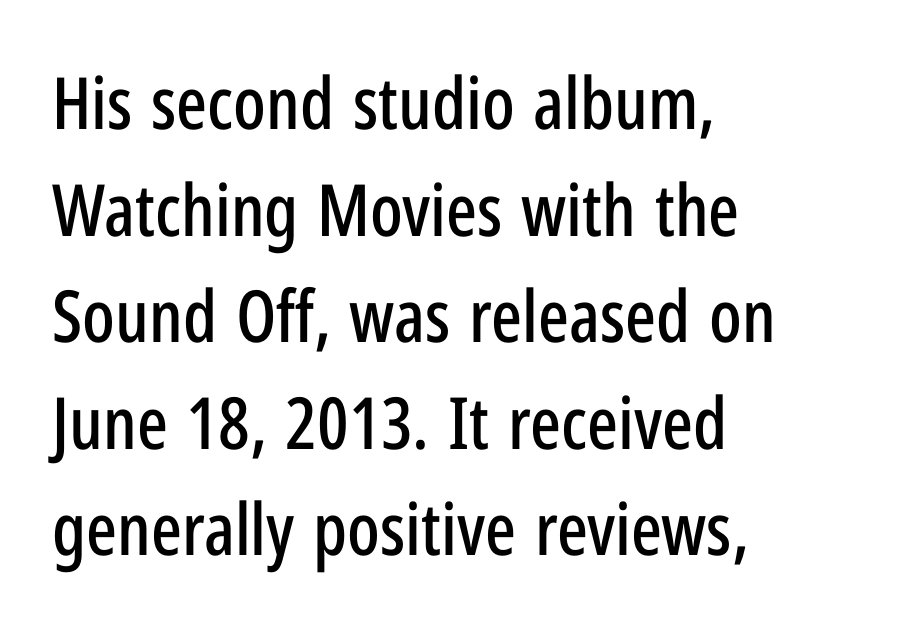
Which margin do the lines hug? The left one — the right edge is uneven. The passage shown is typed in a proportional face where columns would drift. The lettering stays uniformly vertical, giving the passage a roman look. The face used here is rendered with its standard letterfit.
